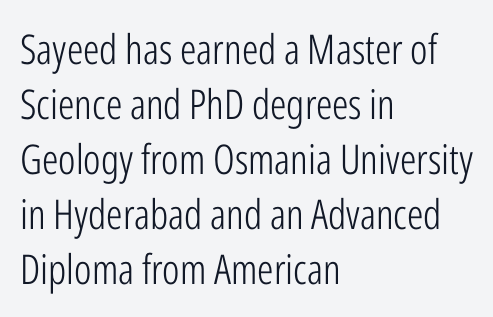
The image shows 41 px light, condensed sans-serif type, upright; set left-aligned, normal line spacing (1.34x), normal letter spacing, not underlined; low stroke contrast and a medium x-height.
